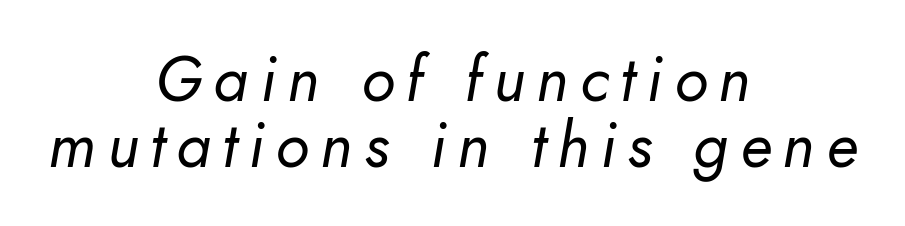
Q: Is the text bold? A: No.
Q: Is the text italic (slanted)? A: Yes, it leans right by about 10 degrees.
Q: Is the text underlined? A: No.
Q: How is the paragraph aligned? A: Centered.
Q: Is the spacing between lines tight, normal or loose? A: Tight.
Q: Width (condensed, normal, or wide)? A: Normal.
Q: Stroke contrast? A: Low.
Q: x-height? A: Small.
Q: Monospaced? A: No.
